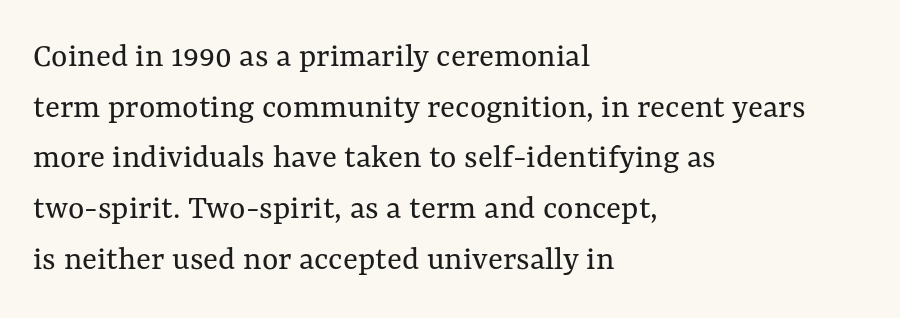
Q: Is the text bold? A: No.
Q: Is the text italic (slanted)? A: No, it is upright.
Q: Is the text underlined? A: No.
Q: How is the paragraph aligned? A: Left-aligned.
Q: Is the spacing between letters normal or unusually wide? A: Normal.
Q: Is the spacing between lines tight, normal or loose? A: Normal.
Q: Width (condensed, normal, or wide)? A: Normal.
Q: Stroke contrast? A: Medium.
Q: x-height? A: Medium.
Q: Monospaced? A: No.
